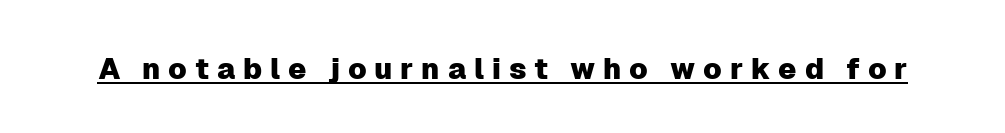
Every word sits above its own underline. Nope, not italic — everything's standing straight. Character widths vary here, with narrow letters taking less room than wide ones. Letterform terminals end flat and unadorned throughout the passage. Does extra space separate the letters? Yes, quite a lot of it.
